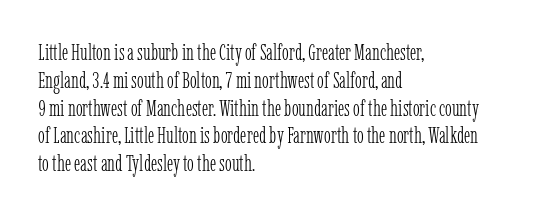
{"italic": "no", "bold": "no", "underline": "no", "align": "left", "line_spacing_ratio": 1.21, "letter_spacing": "normal", "letter_spacing_em": 0.0, "glyph_px": 23}
